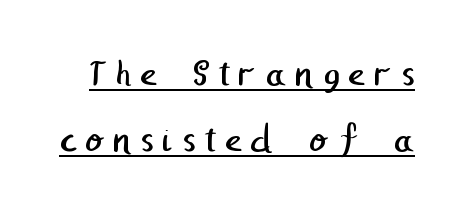
Q: Is the text bold? A: No.
Q: Is the typeface a serif or a sans-serif typeface? A: Sans-serif.
Q: Is the text underlined? A: Yes.
Q: Is the spacing between letters normal or unusually wide? A: Unusually wide.
Q: Is the spacing between lines tight, normal or loose? A: Normal.
Q: Width (condensed, normal, or wide)? A: Normal.
Q: Stroke contrast? A: Low.
Q: x-height? A: Medium.
